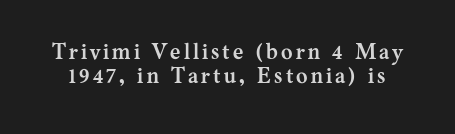
Q: Is the text bold? A: Yes.
Q: Is the text italic (slanted)? A: No, it is upright.
Q: Is the text underlined? A: No.
Q: Is the spacing between lines tight, normal or loose? A: Tight.
